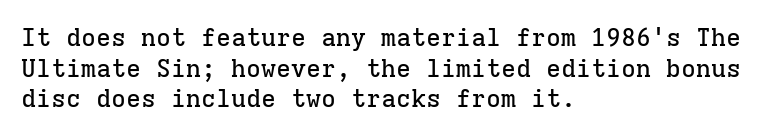
Which margin do the lines hug? The left one — the right edge is uneven. Bare-footed words on every line. Here the glyphs are tracked normally, forming tight word shapes. Does the lettering tilt? It doesn't — this is upright.
